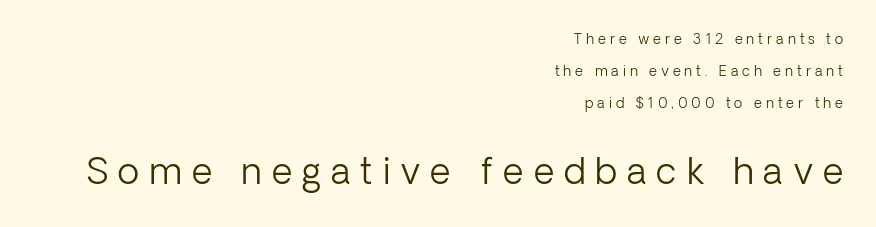
{"serif": "no", "italic": "no", "bold": "no", "weight": "light", "width": "normal", "stroke_contrast": "low", "x_height": "medium", "monospaced": "no", "underline": "no", "align": "right", "line_spacing": "loose", "line_spacing_ratio": 2.27, "letter_spacing": "wide", "letter_spacing_em": 0.28, "larger_block": "second", "size_ratio": 2.57, "glyph_px": 36}
